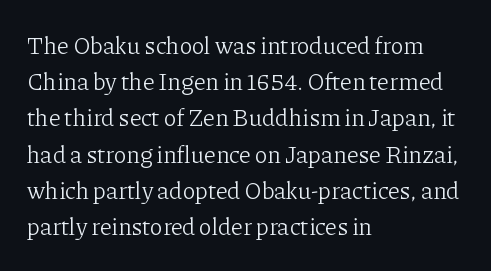
Default kerning and tracking; the words read as compact shapes. Tall strokes in this sample are plumb rather than angled. This rendering uses left alignment, leaving the right contour irregular. Students, observe: this is what conventionally led text looks like. Each stroke keeps to a modest, everyday thickness or less. Honestly, there is no underline to notice here at all.
